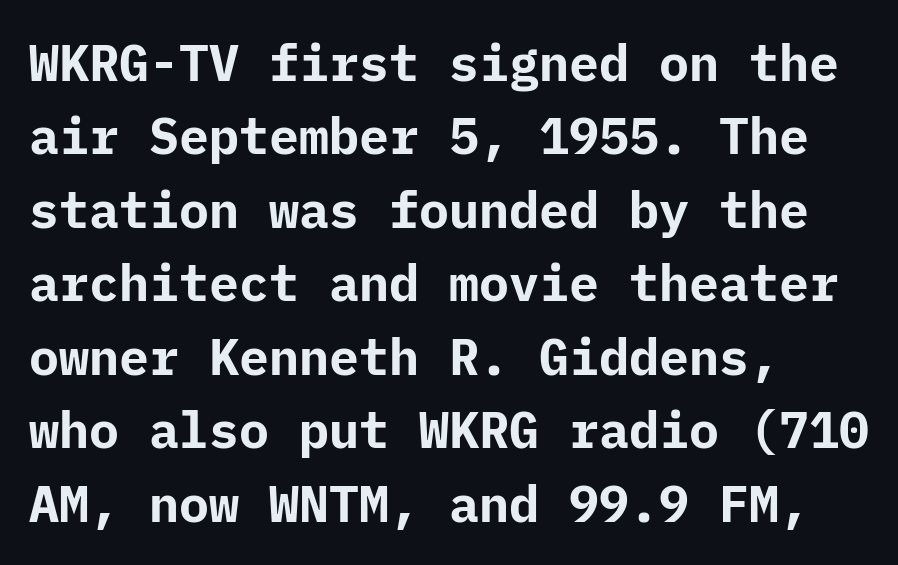
Q: Is the text bold? A: Yes.
Q: Is the text italic (slanted)? A: No, it is upright.
Q: Is the typeface a serif or a sans-serif typeface? A: Sans-serif.
Q: Is the text underlined? A: No.
Q: How is the paragraph aligned? A: Left-aligned.
Q: Is the spacing between letters normal or unusually wide? A: Normal.
Q: Is the spacing between lines tight, normal or loose? A: Normal.
Q: Width (condensed, normal, or wide)? A: Normal.
Q: Stroke contrast? A: Low.
Q: x-height? A: Medium.
